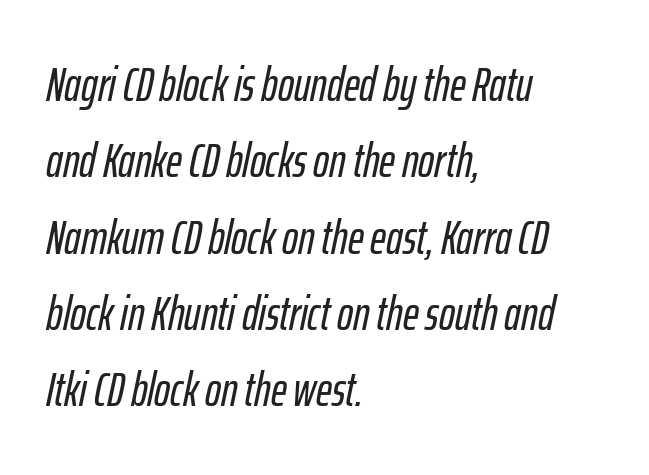
{"italic": "yes", "lean": "right", "slant_degrees": 12, "width": "condensed", "stroke_contrast": "low", "x_height": "medium", "monospaced": "no", "underline": "no", "align": "left", "line_spacing": "normal", "line_spacing_ratio": 1.59, "letter_spacing": "normal", "letter_spacing_em": 0.0, "glyph_px": 48}
